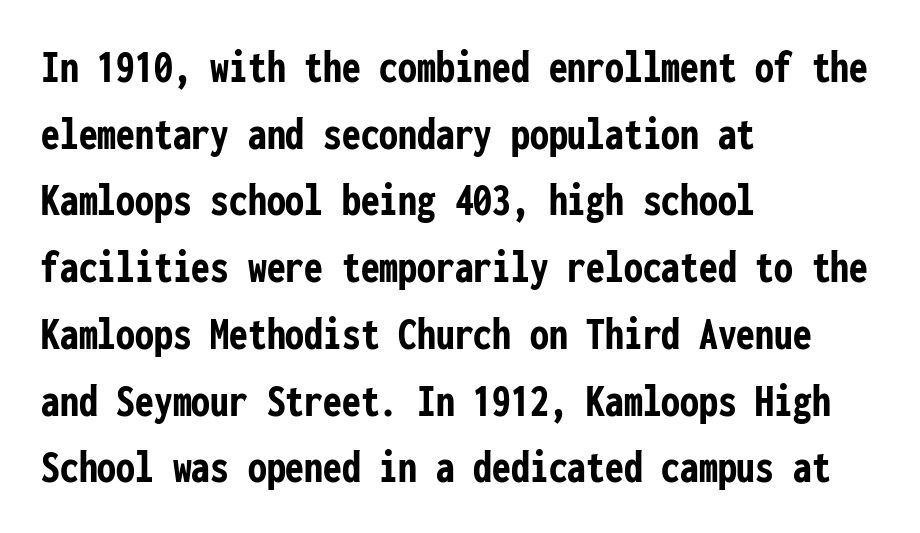
Chunky letters — that's bold for sure. These lines are rendered in a fixed-pitch font. Words float on clear page, feet unadorned. Each line starts at the same left margin while the right side varies. Typographically, this falls in the sans-serif category.
